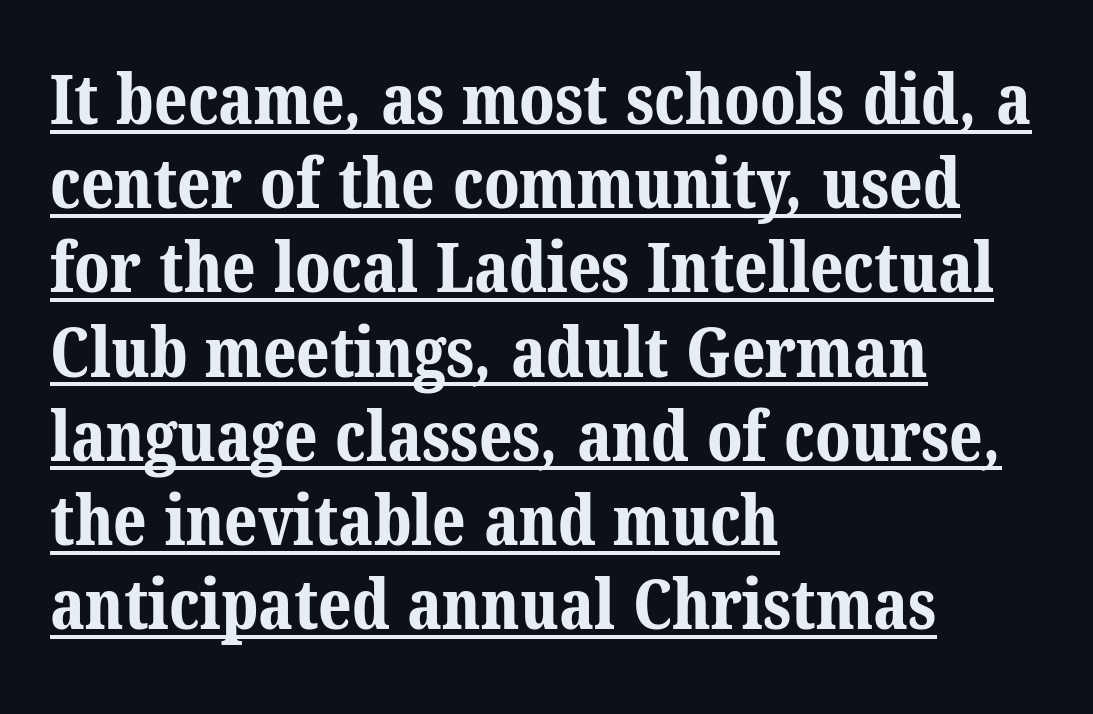
Q: Is the text bold? A: Yes.
Q: Is the typeface a serif or a sans-serif typeface? A: Serif.
Q: Is the text underlined? A: Yes.
Q: How is the paragraph aligned? A: Left-aligned.
Q: Is the spacing between letters normal or unusually wide? A: Normal.
Q: Width (condensed, normal, or wide)? A: Normal.
Q: Stroke contrast? A: Medium.
Q: x-height? A: Medium.
Q: Monospaced? A: No.
